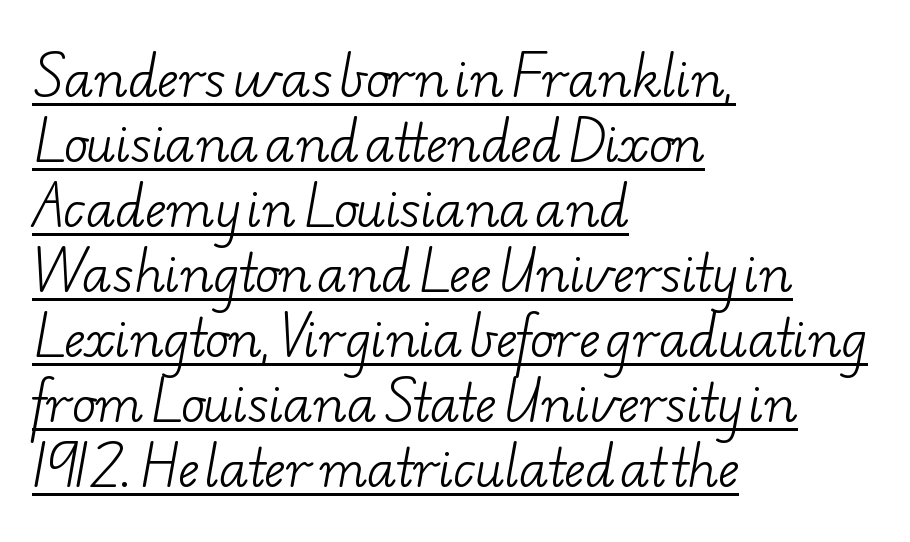
The image shows 50 px light, wide serif type; set left-aligned, normal line spacing (1.3x), normal letter spacing, underlined; low stroke contrast and a small x-height.
